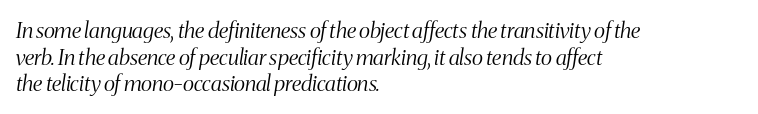
{"italic": "yes", "lean": "right", "slant_degrees": 8, "bold": "no", "underline": "no", "align": "left", "line_spacing_ratio": 1.21, "letter_spacing": "normal", "letter_spacing_em": 0.0, "glyph_px": 22}
